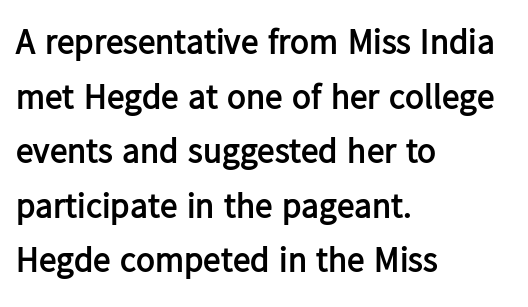
Q: Is the text bold? A: Yes.
Q: Is the text italic (slanted)? A: No, it is upright.
Q: Is the typeface a serif or a sans-serif typeface? A: Sans-serif.
Q: Is the text underlined? A: No.
Q: How is the paragraph aligned? A: Left-aligned.
Q: Is the spacing between letters normal or unusually wide? A: Normal.
Q: Is the spacing between lines tight, normal or loose? A: Normal.
Q: Width (condensed, normal, or wide)? A: Normal.
Q: Stroke contrast? A: Low.
Q: x-height? A: Medium.
Q: Monospaced? A: No.
